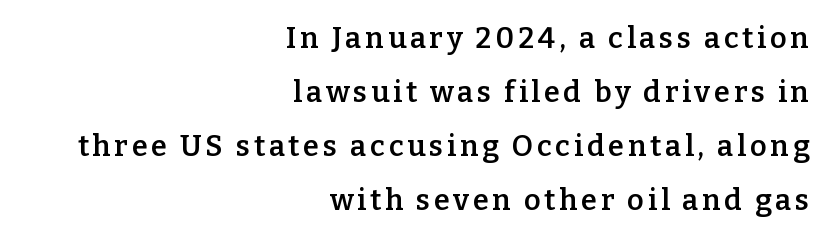
The image shows 29 px semibold serif type, upright; set right-aligned, line spacing 1.86x, not underlined; low stroke contrast and a medium x-height.
